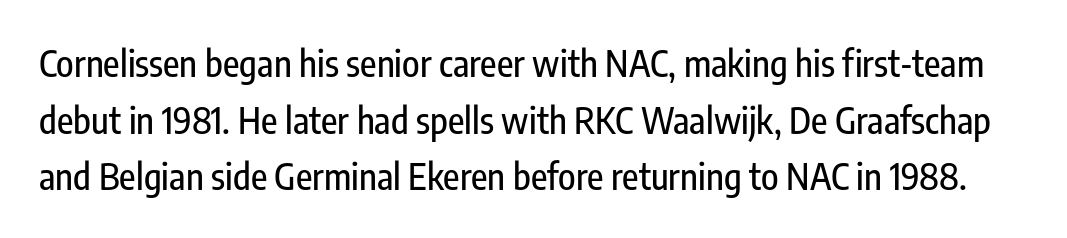
Check under the words: just untouched page. You can tell it's not italic because the verticals are truly vertical. Each word holds together tightly as a unit, with standard inter-letter gaps. The rendering shows plain stroke endings on the letterforms — a sans-serif design. Successive baselines arrive at the customary interval. Is this a fixed-width face? No — the glyphs have proportional, varying widths.
